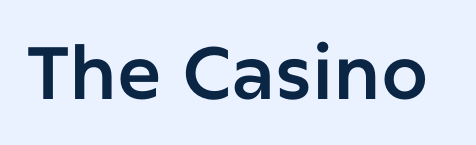
This is sans-serif lettering, the kind often seen on screens and signage. Nobody touched the tracking dial on this one. Clear beneath every line of the passage. Quick note: not italic, upright. This sample has the flowing, uneven cadence of proportional lettering.
